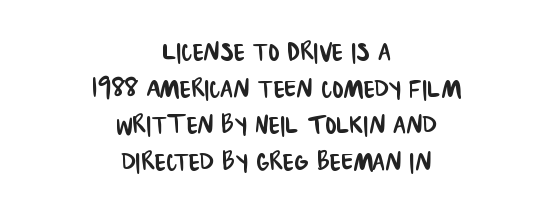
The image shows 33 px condensed sans-serif type; set centered, tight line spacing (1.11x), normal letter spacing, not underlined; low stroke contrast and a large x-height.
